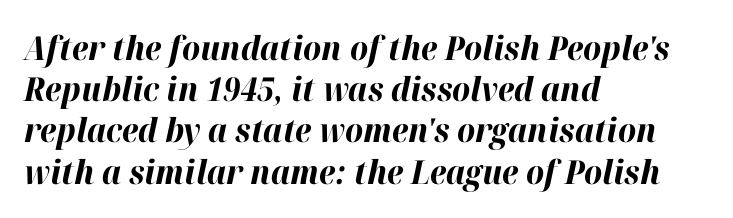
Looks like regular typesetting: each glyph gets only the width it needs. In terms of leading, this rendering sits right in the middle. On the weight axis this lands at bold, roughly 700. Inter-character spacing is left at the font's built-in metrics. These lines stack with their left ends in a neat column.
